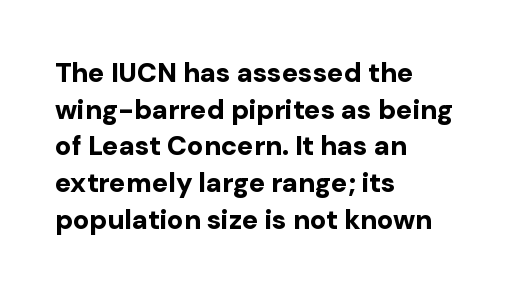
Casual observation: everything's shoved over to the left. Look at the tracking — it's just the regular setting, nothing added. The rendering uses a moderate line-height, typical for paragraphs. Decoration check: the copy has no underline. The face used here has the dense, thick strokes of a bold. The typography opts for an upright posture over an oblique one.
